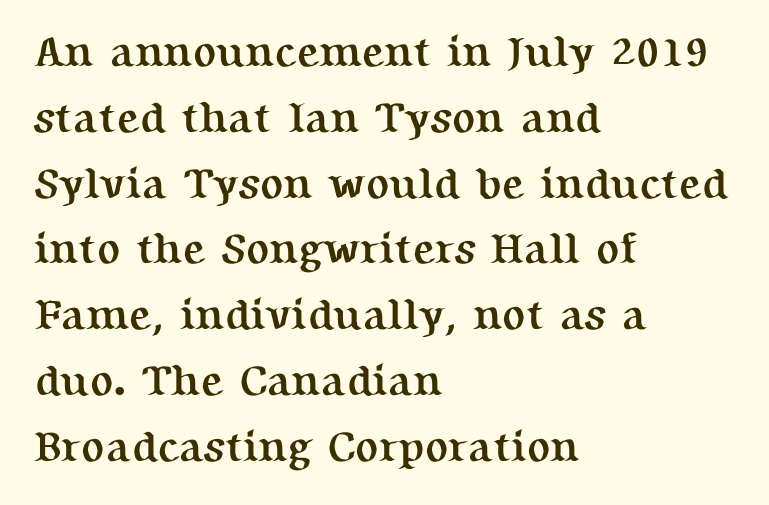
Q: Is the text bold? A: Yes.
Q: Is the text italic (slanted)? A: No, it is upright.
Q: Is the typeface a serif or a sans-serif typeface? A: Serif.
Q: Is the text underlined? A: No.
Q: How is the paragraph aligned? A: Left-aligned.
Q: Is the spacing between letters normal or unusually wide? A: Normal.
Q: Is the spacing between lines tight, normal or loose? A: Normal.
Q: Width (condensed, normal, or wide)? A: Normal.
Q: Stroke contrast? A: Medium.
Q: x-height? A: Medium.
Q: Monospaced? A: No.
